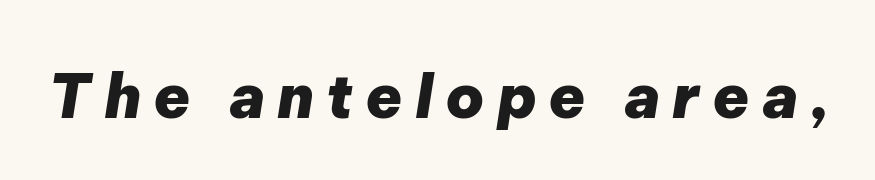
Q: Is the text bold? A: Yes.
Q: Is the text italic (slanted)? A: Yes, it leans right by about 9 degrees.
Q: Is the text underlined? A: No.
Q: Is the spacing between letters normal or unusually wide? A: Unusually wide.
Q: Width (condensed, normal, or wide)? A: Normal.
Q: Stroke contrast? A: Low.
Q: x-height? A: Medium.
Q: Monospaced? A: No.
